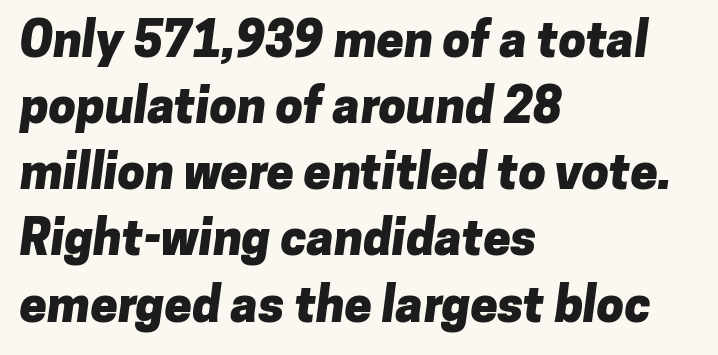
The image shows 49 px heavy sans-serif type; set left-aligned, normal line spacing (1.35x), normal letter spacing, not underlined; low stroke contrast and a medium x-height.
